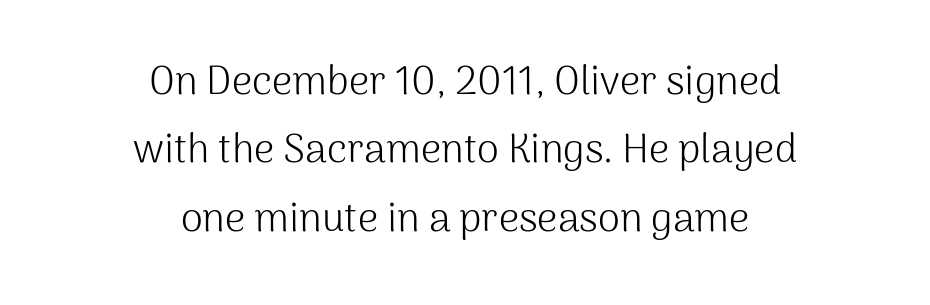
Every character sits straight up, as roman type does. Here the glyphs are tracked normally, forming tight word shapes. The rendering uses natural spacing where letterforms have individual widths. The rendering positions every line midway between the sides.
